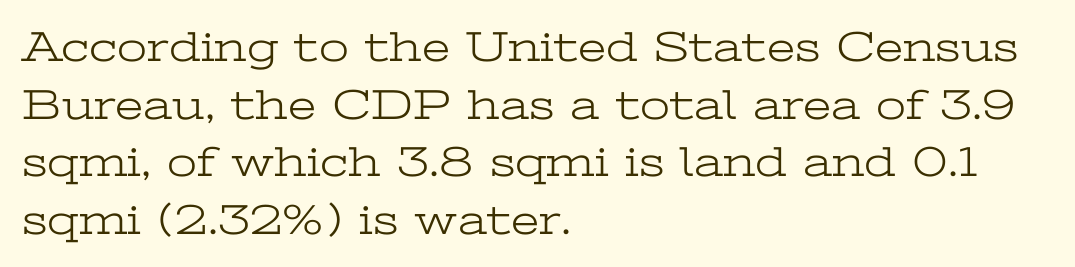
Q: Is the text bold? A: No.
Q: Is the text italic (slanted)? A: No, it is upright.
Q: Is the typeface a serif or a sans-serif typeface? A: Serif.
Q: Is the text underlined? A: No.
Q: How is the paragraph aligned? A: Left-aligned.
Q: Is the spacing between letters normal or unusually wide? A: Normal.
Q: Is the spacing between lines tight, normal or loose? A: Normal.
Q: Width (condensed, normal, or wide)? A: Wide.
Q: Stroke contrast? A: Low.
Q: x-height? A: Medium.
Q: Monospaced? A: No.
